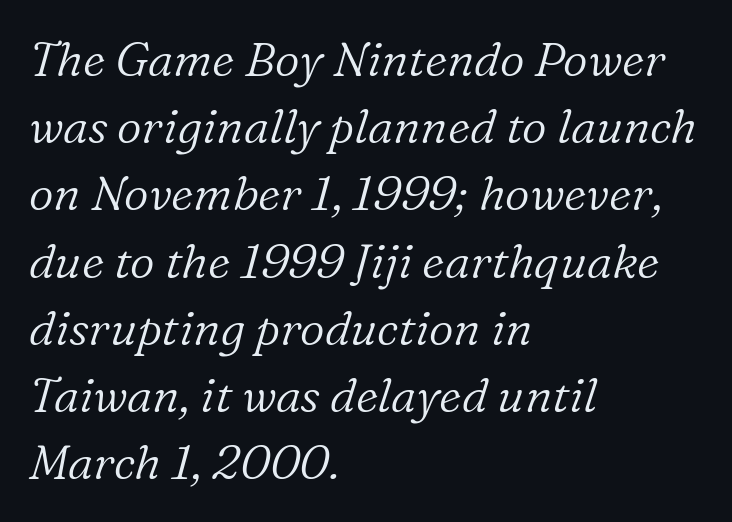
Compared with ordinary roman type, these characters are visibly tilted. Caption: standard tracking, unaltered. The font is comparable to plain body text, perhaps lighter. A bare baseline throughout the passage. You can tell from the footed stems that serif type was used. The passage shown is typed in a proportional face where columns would drift.
